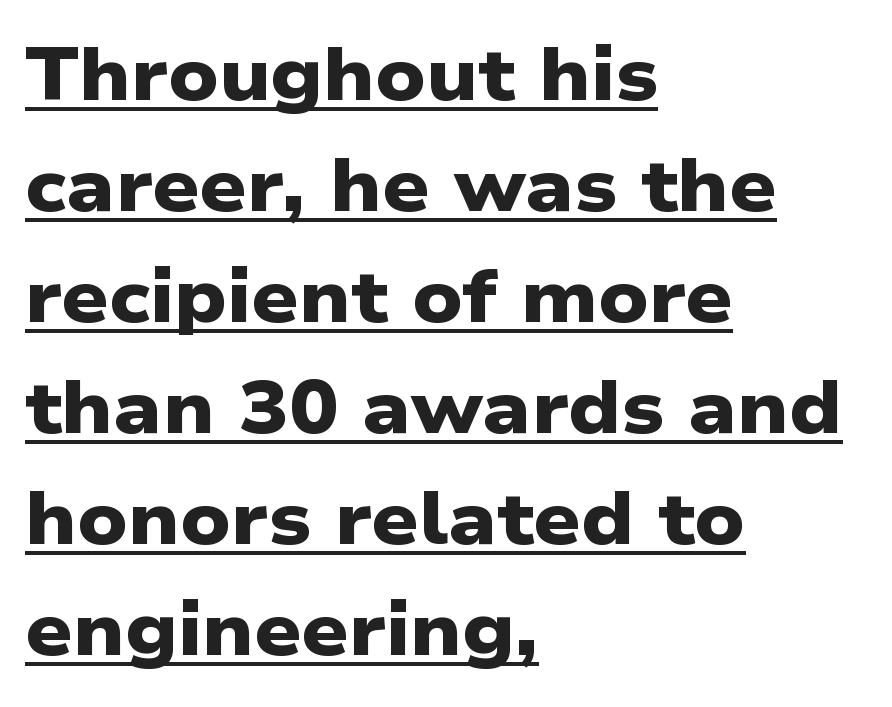
The image shows 74 px heavy, wide sans-serif type; set left-aligned, normal line spacing (1.5x), normal letter spacing, underlined; low stroke contrast and a medium x-height.
